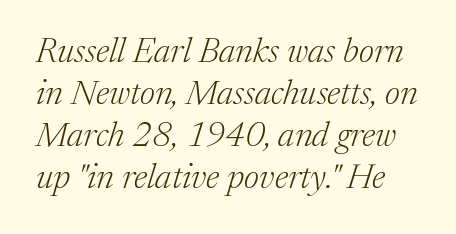
The image shows 35 px light serif type, italic (leaning right); set line spacing 1.2x, normal letter spacing, not underlined; medium stroke contrast and a medium x-height.
